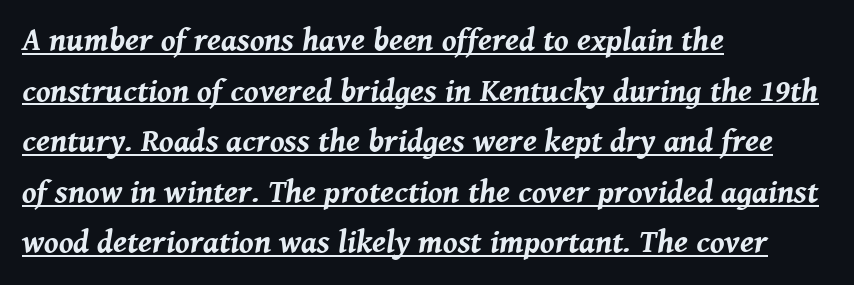
Style check: oblique. On the weight axis this lands at bold, roughly 700. Looks like regular typesetting: each glyph gets only the width it needs. Rows of type keep a routine distance in the vertical direction. A rule runs beneath these lines of type. Each word holds together tightly as a unit, with standard inter-letter gaps.
